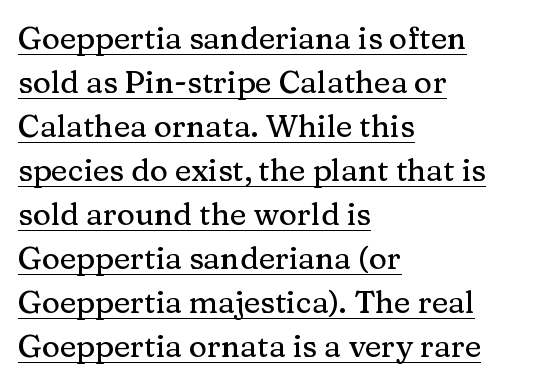
The image shows 31 px serif type, upright; set left-aligned, normal line spacing (1.42x), normal letter spacing, underlined; medium stroke contrast and a medium x-height.
